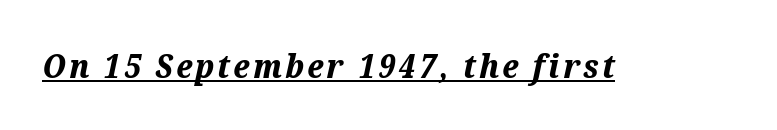
Q: Is the text bold? A: Yes.
Q: Is the text italic (slanted)? A: Yes, it leans right by about 12 degrees.
Q: Is the text underlined? A: Yes.
Q: Width (condensed, normal, or wide)? A: Normal.
Q: Stroke contrast? A: Medium.
Q: x-height? A: Medium.
Q: Monospaced? A: No.
